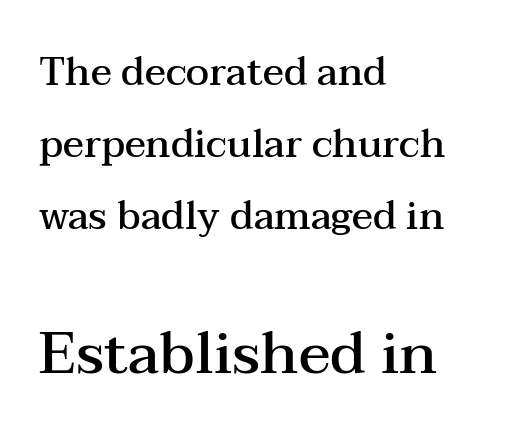
The face used here is a semibold: visibly heavier than regular, lighter than bold. The letters carry serifs — small finishing strokes at the ends of their stems. The strip under each line holds only bare page. Spacing verdict: proportional, widths tailored to each character. Characters follow at the spacing the type designer built in.
